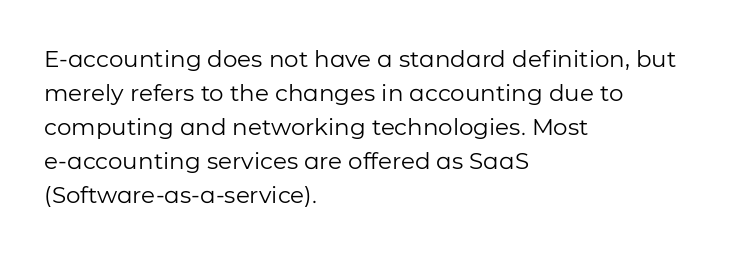
Q: Is the text bold? A: No.
Q: Is the text italic (slanted)? A: No, it is upright.
Q: Is the text underlined? A: No.
Q: How is the paragraph aligned? A: Left-aligned.
Q: Is the spacing between letters normal or unusually wide? A: Normal.
Q: Is the spacing between lines tight, normal or loose? A: Normal.
